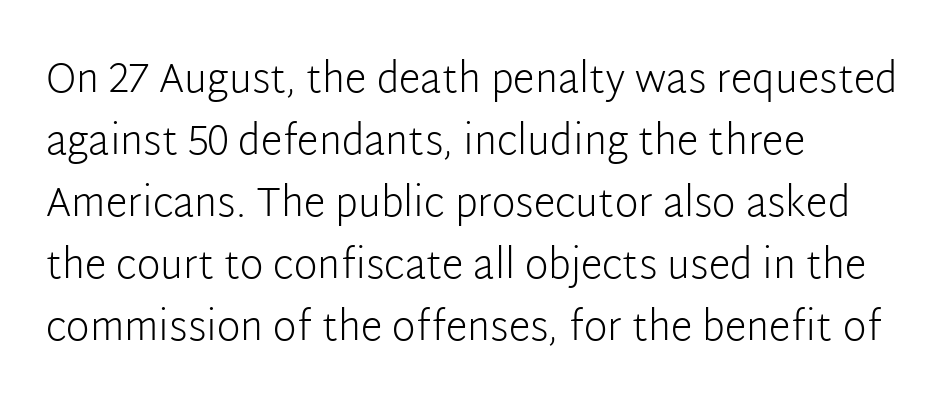
The passage shown is not underscored anywhere. These glyphs show unthickened strokes, regular width or finer. Vertical strokes here are truly vertical. Varying glyph widths throughout — classic text-font behaviour. Letterform terminals end flat and unadorned throughout the passage.
